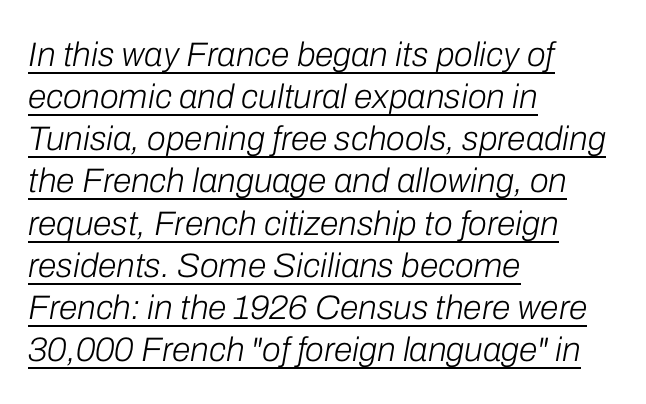
Q: Is the text bold? A: No.
Q: Is the text italic (slanted)? A: Yes, it leans right by about 10 degrees.
Q: Is the text underlined? A: Yes.
Q: How is the paragraph aligned? A: Left-aligned.
Q: Is the spacing between letters normal or unusually wide? A: Normal.
Q: Width (condensed, normal, or wide)? A: Normal.
Q: Stroke contrast? A: Low.
Q: x-height? A: Medium.
Q: Monospaced? A: No.
